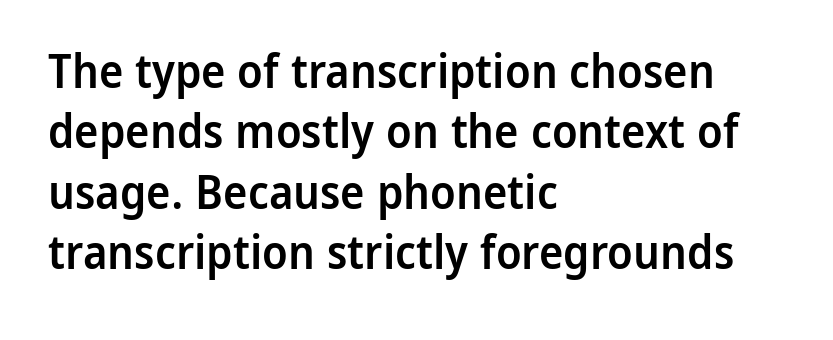
Q: Is the text bold? A: Semi-bold.
Q: Is the text italic (slanted)? A: No, it is upright.
Q: Is the typeface a serif or a sans-serif typeface? A: Sans-serif.
Q: Is the text underlined? A: No.
Q: How is the paragraph aligned? A: Left-aligned.
Q: Is the spacing between letters normal or unusually wide? A: Normal.
Q: Is the spacing between lines tight, normal or loose? A: Normal.
Q: Width (condensed, normal, or wide)? A: Normal.
Q: Stroke contrast? A: Low.
Q: x-height? A: Medium.
Q: Monospaced? A: No.
